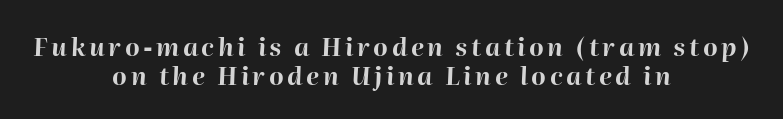
The image shows 25 px bold type, italic (leaning right); set centered, line spacing 1.16x, not underlined.
